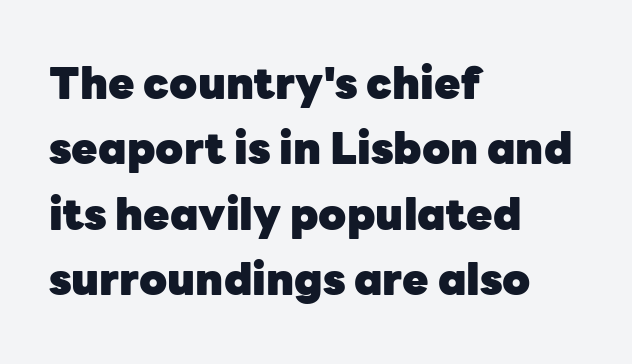
The passage shown has conventional tracking throughout. The type sits square on the baseline with zero lean. The rendering uses a moderate line-height, typical for paragraphs. The font family rendered here belongs to the sans-serif group. Chunky letters — that's bold for sure. Varying glyph widths throughout — classic text-font behaviour.
